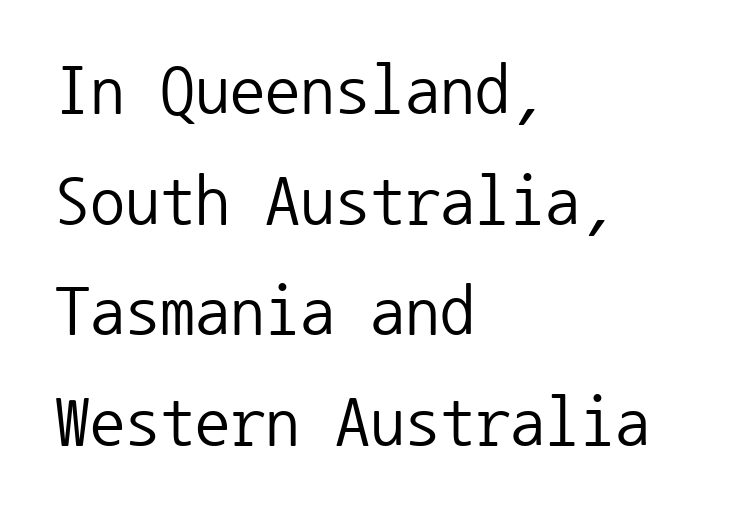
Q: Is the text bold? A: No.
Q: Is the text italic (slanted)? A: No, it is upright.
Q: Is the typeface a serif or a sans-serif typeface? A: Sans-serif.
Q: Is the text underlined? A: No.
Q: How is the paragraph aligned? A: Left-aligned.
Q: Is the spacing between letters normal or unusually wide? A: Normal.
Q: Is the spacing between lines tight, normal or loose? A: Normal.
Q: Width (condensed, normal, or wide)? A: Normal.
Q: Stroke contrast? A: Low.
Q: x-height? A: Medium.
Q: Monospaced? A: Yes.
